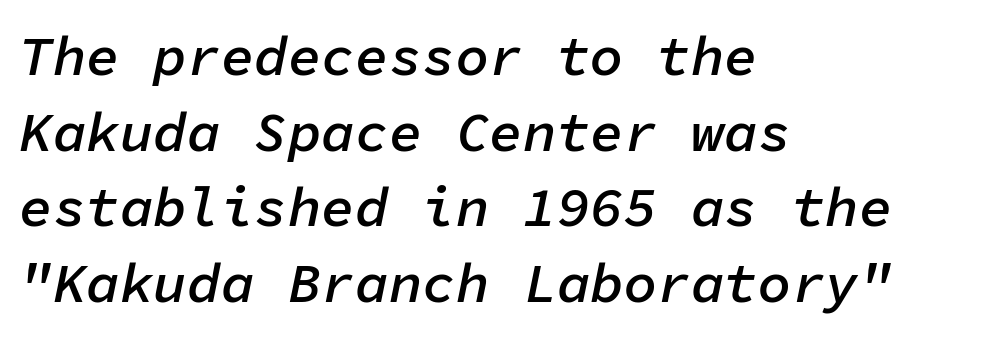
{"italic": "yes", "lean": "right", "slant_degrees": 11, "bold": "semi", "weight": "semibold", "width": "normal", "stroke_contrast": "low", "x_height": "medium", "monospaced": "yes", "underline": "no", "align": "left", "line_spacing": "normal", "line_spacing_ratio": 1.35, "letter_spacing": "normal", "letter_spacing_em": 0.0, "glyph_px": 56}
